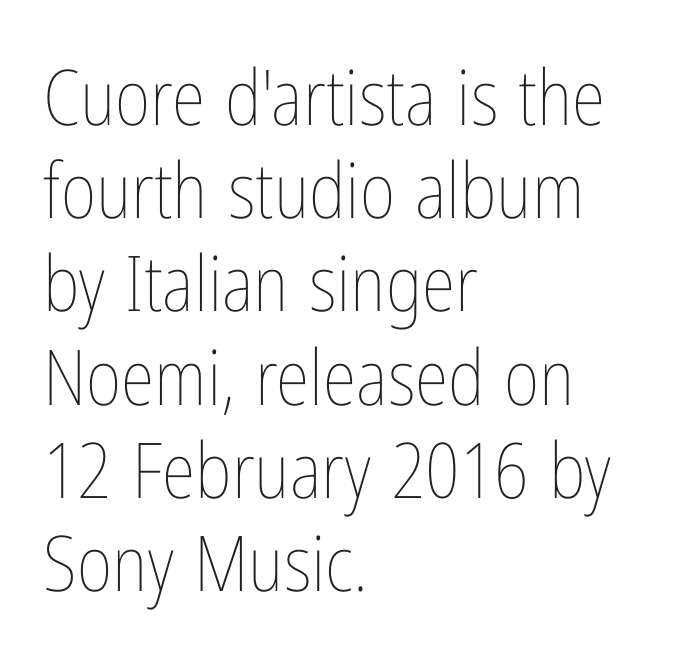
{"italic": "no", "bold": "no", "weight": "thin", "width": "condensed", "stroke_contrast": "low", "x_height": "medium", "monospaced": "no", "underline": "no", "align": "left", "line_spacing_ratio": 1.21, "letter_spacing": "normal", "letter_spacing_em": 0.0, "glyph_px": 77}
